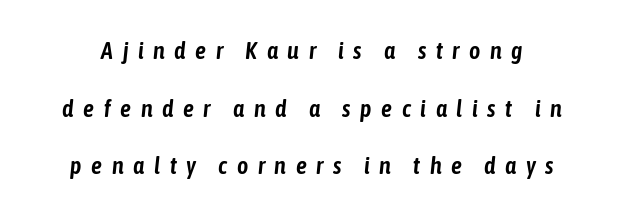
The image shows 24 px text type, italic (leaning right); set loose line spacing (2.4x), unusually wide letter spacing (+0.4 em), not underlined.
